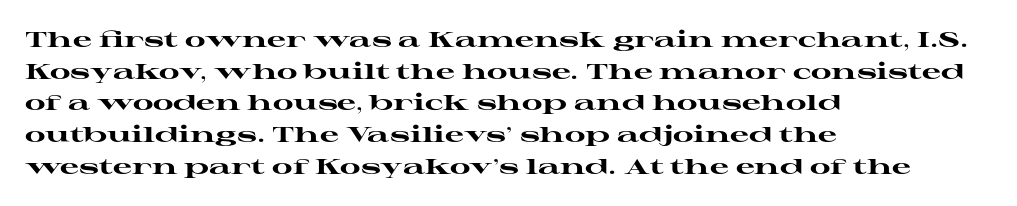
Q: Is the text bold? A: Yes.
Q: Is the text italic (slanted)? A: No, it is upright.
Q: Is the text underlined? A: No.
Q: How is the paragraph aligned? A: Left-aligned.
Q: Is the spacing between letters normal or unusually wide? A: Normal.
Q: Is the spacing between lines tight, normal or loose? A: Normal.
